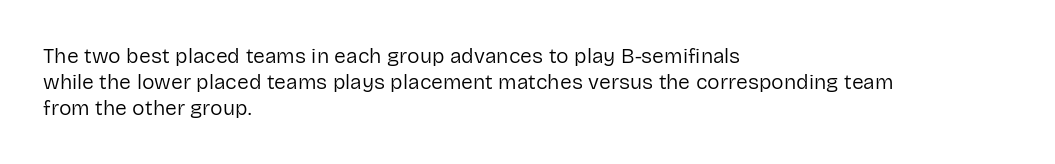
{"italic": "no", "bold": "no", "underline": "no", "align": "left", "line_spacing_ratio": 1.23, "letter_spacing": "normal", "letter_spacing_em": 0.0, "glyph_px": 21}
